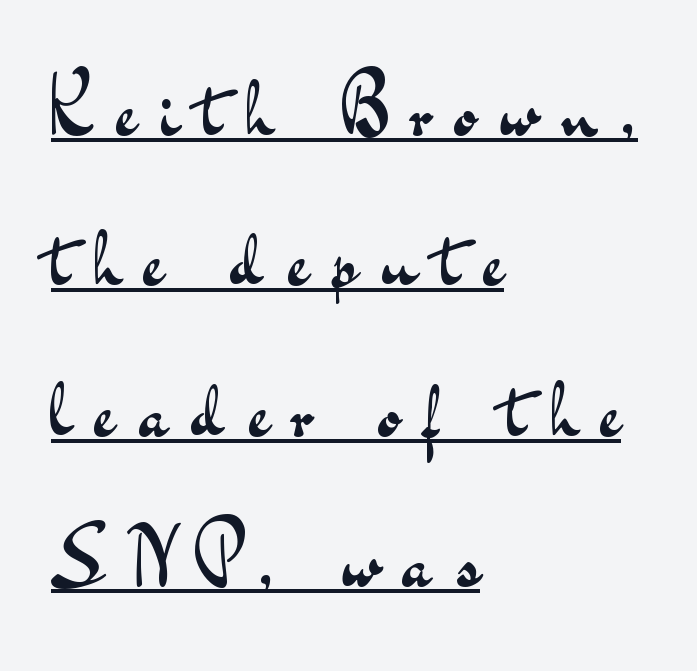
Q: Is the text bold? A: No.
Q: Is the text italic (slanted)? A: Yes.
Q: Is the typeface a serif or a sans-serif typeface? A: Sans-serif.
Q: Is the text underlined? A: Yes.
Q: How is the paragraph aligned? A: Left-aligned.
Q: Is the spacing between letters normal or unusually wide? A: Unusually wide.
Q: Width (condensed, normal, or wide)? A: Wide.
Q: Stroke contrast? A: Medium.
Q: x-height? A: Small.
Q: Monospaced? A: No.
